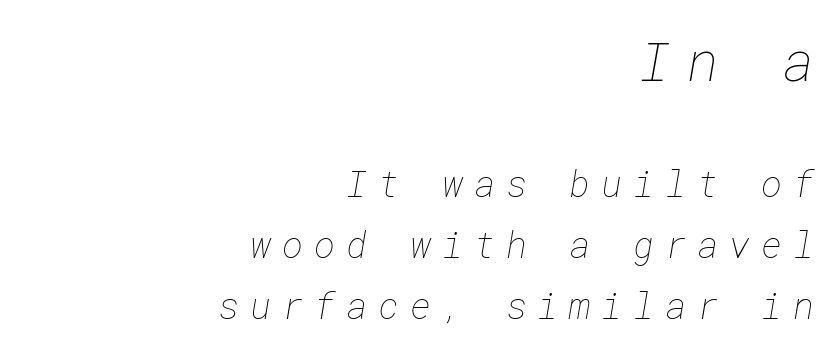
The typeface has the unassuming heft of standard copy or less. The glyphs are unaccompanied by any horizontal stroke below them. Top chunk: large. Bottom chunk: small. Here the glyphs are tracked loosely, breaking word shapes into spaced letters. Line endings align vertically; line beginnings do not. How would I describe the line gaps? Plain and ordinary.
